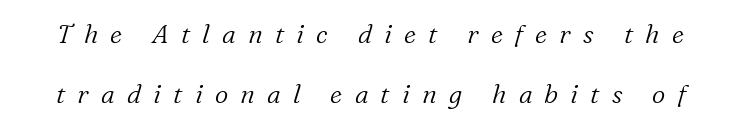
The image shows 26 px text type, italic (leaning right); set loose line spacing (2.29x), unusually wide letter spacing (+0.47 em), not underlined.
